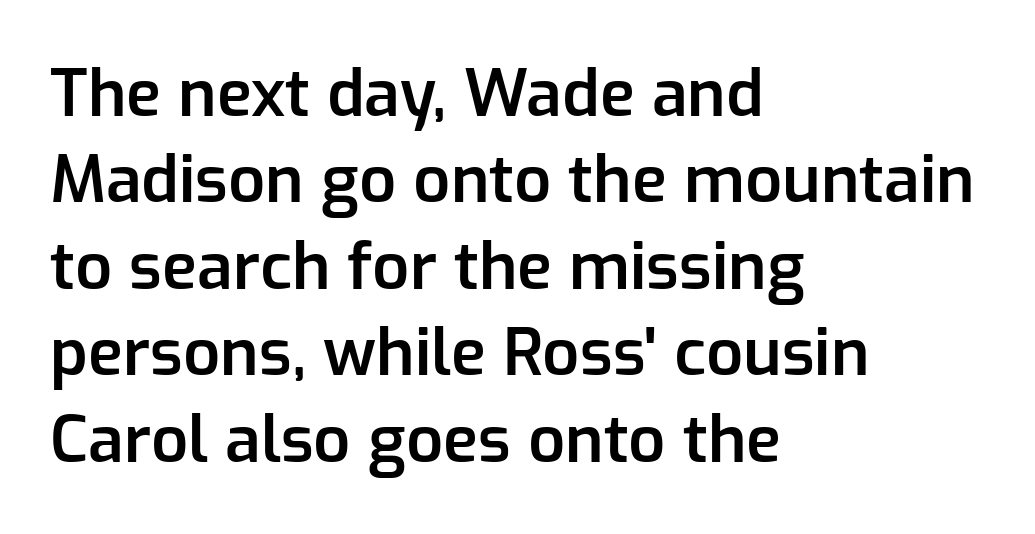
Q: Is the text bold? A: Semi-bold.
Q: Is the text italic (slanted)? A: No, it is upright.
Q: Is the typeface a serif or a sans-serif typeface? A: Sans-serif.
Q: Is the text underlined? A: No.
Q: How is the paragraph aligned? A: Left-aligned.
Q: Is the spacing between letters normal or unusually wide? A: Normal.
Q: Is the spacing between lines tight, normal or loose? A: Normal.
Q: Width (condensed, normal, or wide)? A: Normal.
Q: Stroke contrast? A: Low.
Q: x-height? A: Medium.
Q: Monospaced? A: No.
